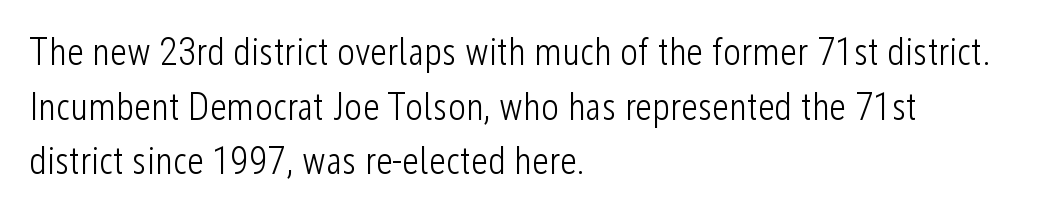
The image shows 38 px light, condensed sans-serif type, upright; set left-aligned, normal line spacing (1.44x), normal letter spacing, not underlined; low stroke contrast and a medium x-height.
